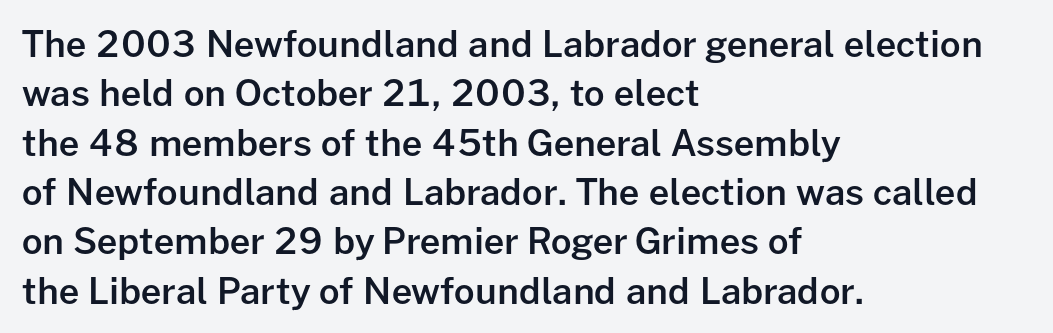
The image shows 36 px semibold sans-serif type, upright; set left-aligned, normal line spacing (1.37x), normal letter spacing, not underlined; low stroke contrast and a medium x-height.
